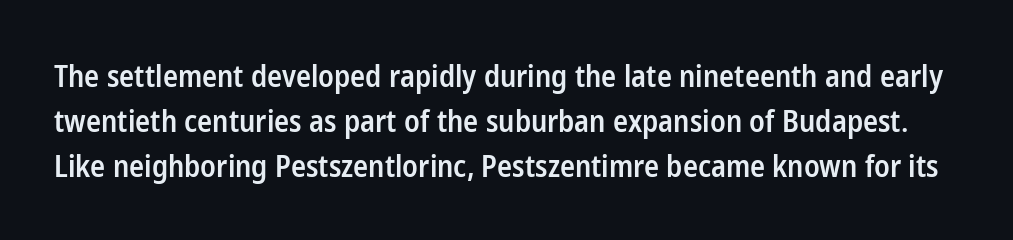
The typeface chosen for these lines omits serifs. Bare-footed words on every line. Does the weight exceed regular? Yes, but only to semibold. Tall strokes in this sample are plumb rather than angled. Note the varied advance widths — an 'i' is clearly narrower than an 'm'.
